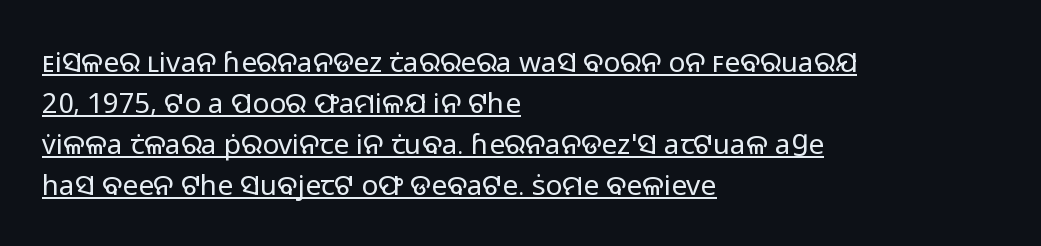
Q: Is the text bold? A: No.
Q: Is the text italic (slanted)? A: No, it is upright.
Q: Is the typeface a serif or a sans-serif typeface? A: Sans-serif.
Q: Is the text underlined? A: Yes.
Q: How is the paragraph aligned? A: Left-aligned.
Q: Is the spacing between letters normal or unusually wide? A: Normal.
Q: Is the spacing between lines tight, normal or loose? A: Normal.
Q: Width (condensed, normal, or wide)? A: Normal.
Q: Stroke contrast? A: Low.
Q: x-height? A: Medium.
Q: Monospaced? A: No.
